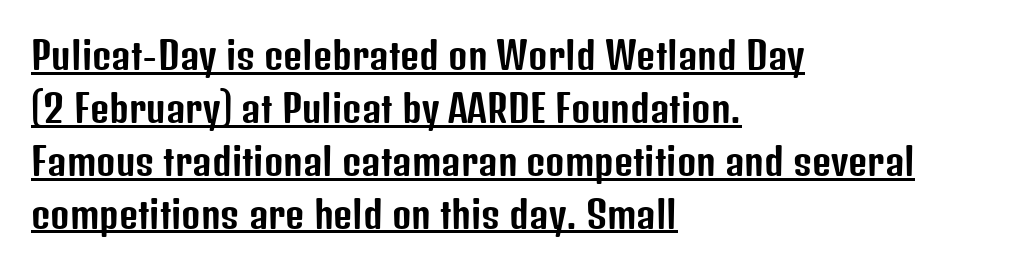
{"serif": "no", "italic": "no", "width": "condensed", "stroke_contrast": "low", "x_height": "medium", "monospaced": "no", "underline": "yes", "align": "left", "line_spacing": "normal", "line_spacing_ratio": 1.43, "letter_spacing": "normal", "letter_spacing_em": 0.0, "glyph_px": 37}
